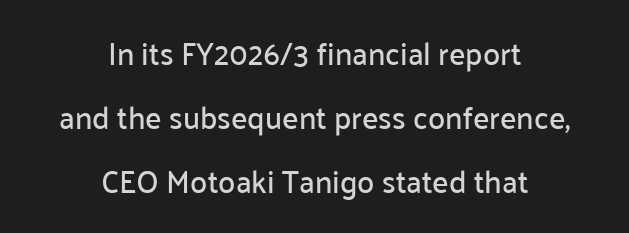
Only glyphs here, with clear space below each row. Leading is clearly above the norm, producing a sparse column. The typesetter chose a symmetrical, centered arrangement here. The rendering uses natural spacing where letterforms have individual widths. Typographically, this falls in the sans-serif category.
